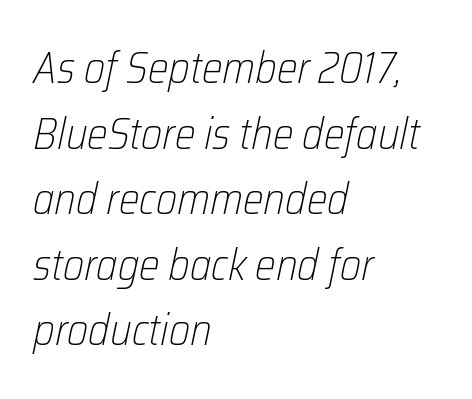
Is this a fixed-width face? No — the glyphs have proportional, varying widths. Yep, that's italic — everything's leaning. In terms of letterspacing, this is plain default setting. The foot of each line stays bare and open. All the whitespace from short lines collects on the right. No letter is thick-stroked: the sample isn't bold.
